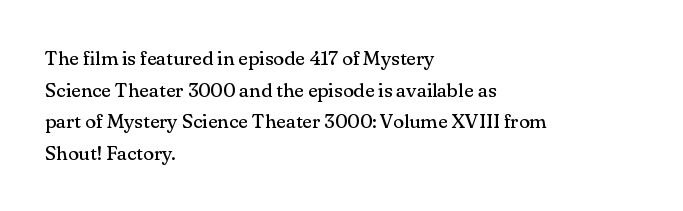
Teacher's note: observe the even left margin — that is flush-left alignment. The passage shown is not underscored anywhere. The rendering uses a moderate line-height, typical for paragraphs. Ascenders rise straight up at ninety degrees. Nobody touched the tracking dial on this one.
